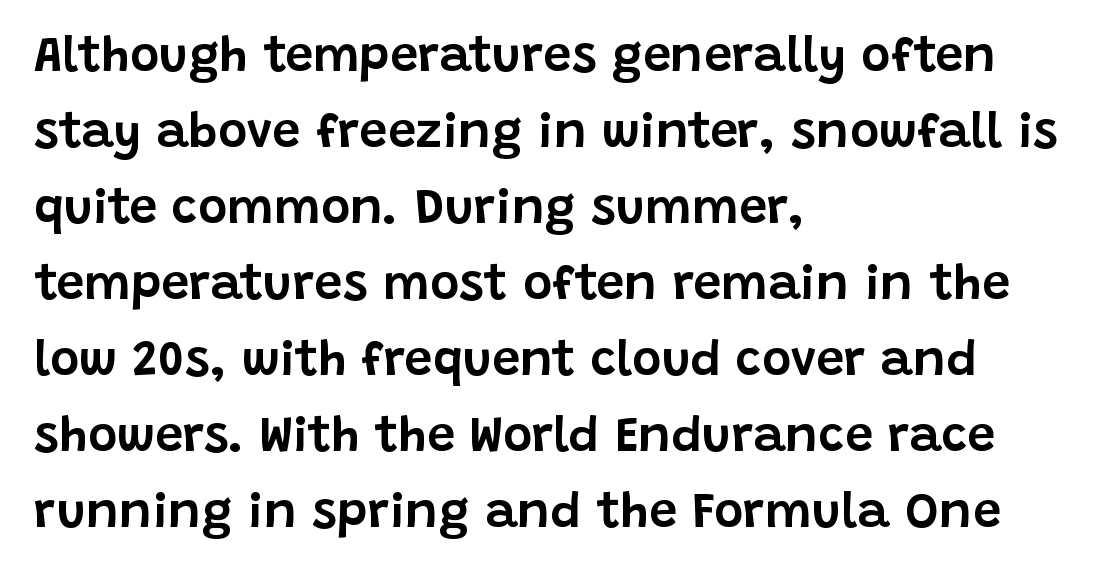
Q: Is the text italic (slanted)? A: No, it is upright.
Q: Is the typeface a serif or a sans-serif typeface? A: Sans-serif.
Q: Is the text underlined? A: No.
Q: How is the paragraph aligned? A: Left-aligned.
Q: Is the spacing between letters normal or unusually wide? A: Normal.
Q: Is the spacing between lines tight, normal or loose? A: Normal.
Q: Width (condensed, normal, or wide)? A: Normal.
Q: Stroke contrast? A: Low.
Q: x-height? A: Large.
Q: Monospaced? A: No.
